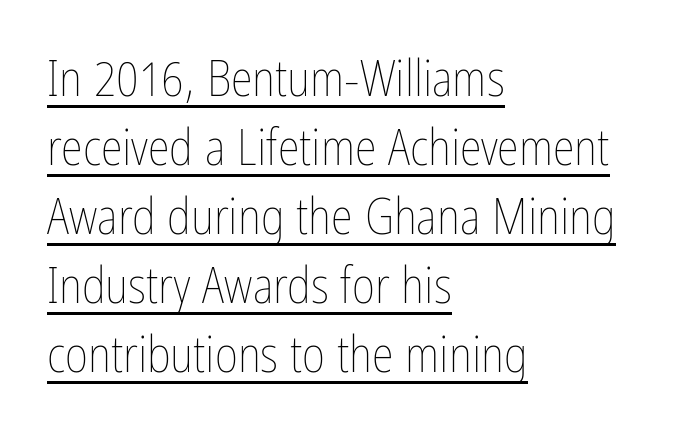
{"italic": "no", "bold": "no", "weight": "thin", "width": "condensed", "stroke_contrast": "low", "x_height": "medium", "monospaced": "no", "underline": "yes", "align": "left", "line_spacing": "normal", "line_spacing_ratio": 1.38, "letter_spacing": "normal", "letter_spacing_em": 0.0, "glyph_px": 50}
